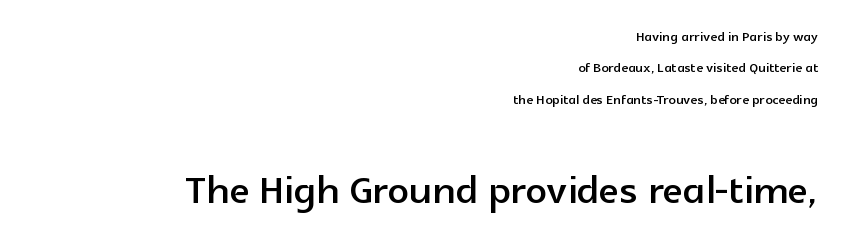
The image shows 53 px sans-serif type, upright; set right-aligned, line spacing 1.75x, normal letter spacing, not underlined; the second (bottom) block is 2.94x larger; a medium x-height.
